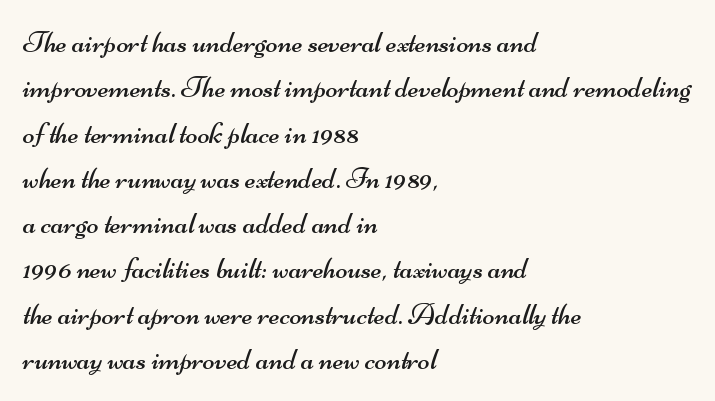
Q: Is the text bold? A: No.
Q: Is the typeface a serif or a sans-serif typeface? A: Sans-serif.
Q: Is the text underlined? A: No.
Q: How is the paragraph aligned? A: Left-aligned.
Q: Is the spacing between letters normal or unusually wide? A: Normal.
Q: Is the spacing between lines tight, normal or loose? A: Normal.
Q: Width (condensed, normal, or wide)? A: Wide.
Q: Stroke contrast? A: Medium.
Q: x-height? A: Small.
Q: Monospaced? A: No.
